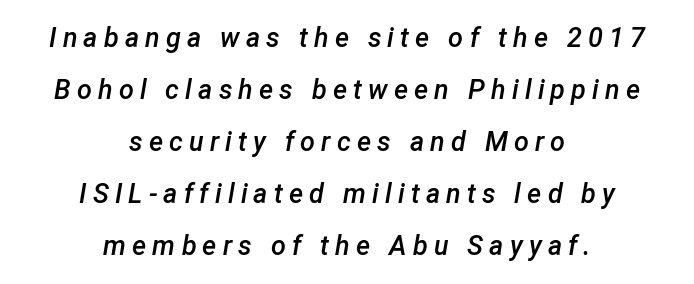
{"italic": "yes", "lean": "right", "slant_degrees": 12, "bold": "semi", "underline": "no", "align": "center", "line_spacing": "loose", "line_spacing_ratio": 1.93, "letter_spacing": "wide", "letter_spacing_em": 0.23, "glyph_px": 27}
